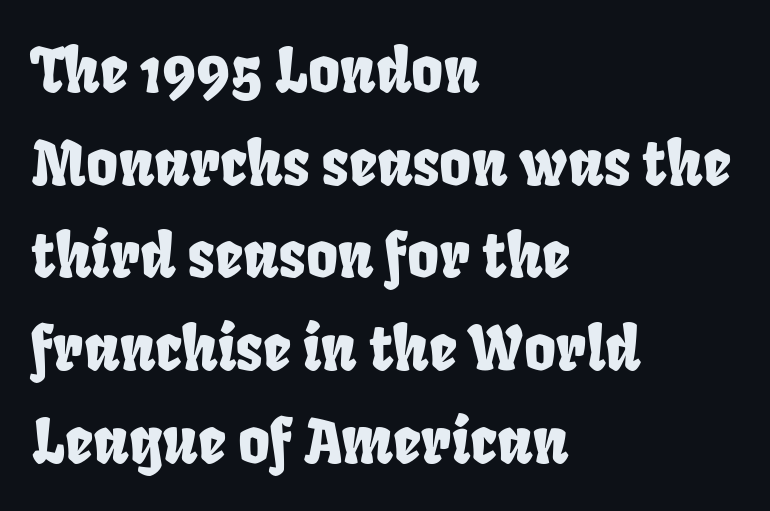
Nobody drew a line under any word here. This sample has the flowing, uneven cadence of proportional lettering. Caption: standard tracking, unaltered. Classification — sans serif. Line starts are locked; line ends wander. The block of text has a typical density, with ordinary space between rows.
